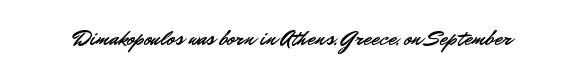
Short note: letters normally spaced. Lines of text with bare space underneath.
